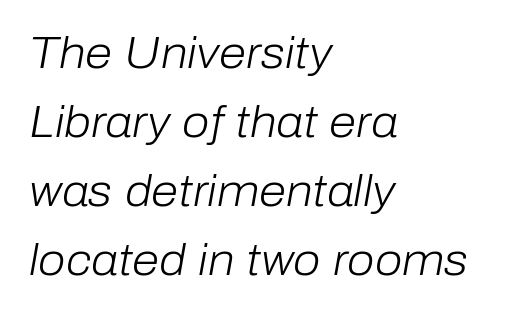
{"italic": "yes", "lean": "right", "slant_degrees": 10, "bold": "no", "weight": "light", "width": "normal", "stroke_contrast": "low", "x_height": "medium", "monospaced": "no", "underline": "no", "align": "left", "line_spacing": "normal", "line_spacing_ratio": 1.57, "letter_spacing": "normal", "letter_spacing_em": 0.0, "glyph_px": 44}
